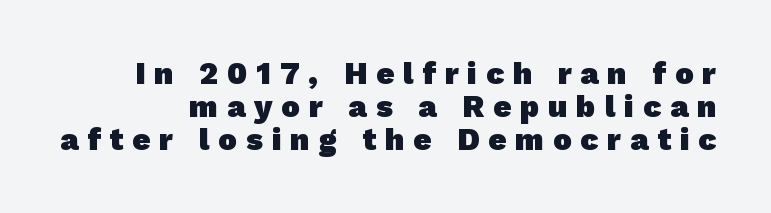
{"serif": "no", "bold": "yes", "weight": "heavy", "width": "normal", "stroke_contrast": "low", "x_height": "medium", "monospaced": "no", "underline": "no", "align": "right", "line_spacing": "tight", "line_spacing_ratio": 1.06, "letter_spacing": "wide", "letter_spacing_em": 0.29, "glyph_px": 31}
